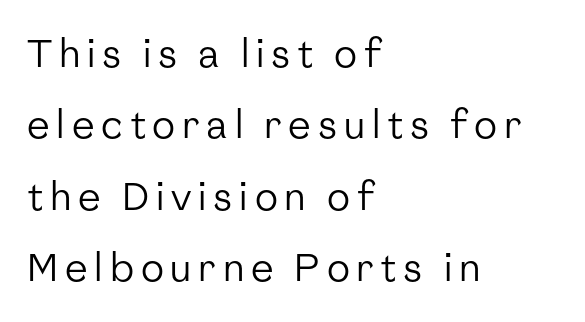
The image shows 38 px regular-weight sans-serif type, upright; set left-aligned, line spacing 1.88x, not underlined; low stroke contrast and a medium x-height.
